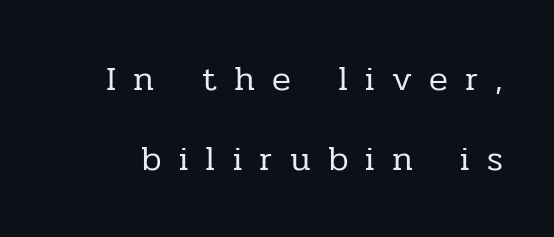
These lines are rendered in a variable-pitch font. The space between consecutive lines is lavish. Unlike a clean sans, this face finishes its strokes with serifs. Short note: letters widely spaced. Vertical strokes here are truly vertical.
